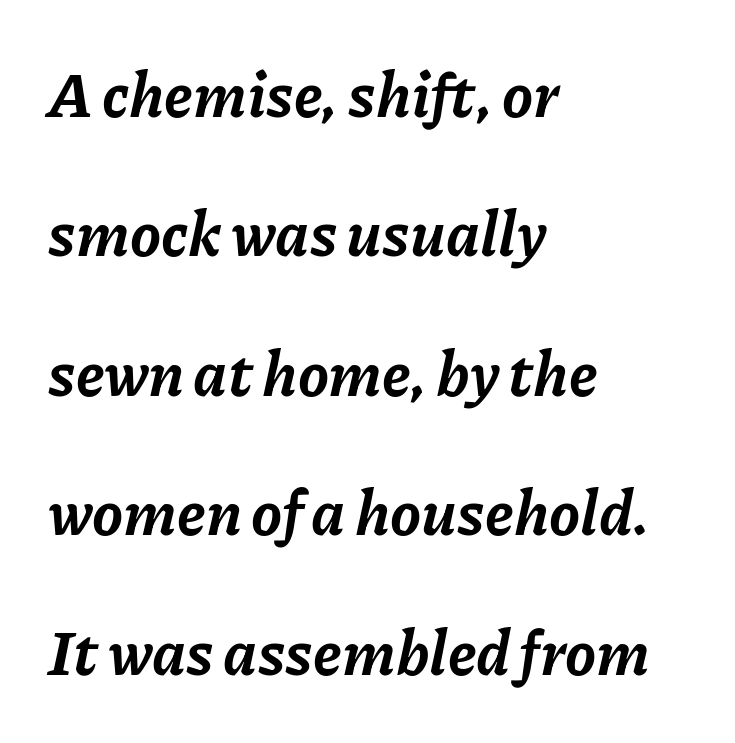
{"italic": "yes", "lean": "right", "slant_degrees": 11, "bold": "yes", "weight": "bold", "width": "normal", "stroke_contrast": "low", "x_height": "medium", "monospaced": "no", "underline": "no", "align": "left", "line_spacing": "loose", "line_spacing_ratio": 2.25, "letter_spacing": "normal", "letter_spacing_em": 0.0, "glyph_px": 62}
